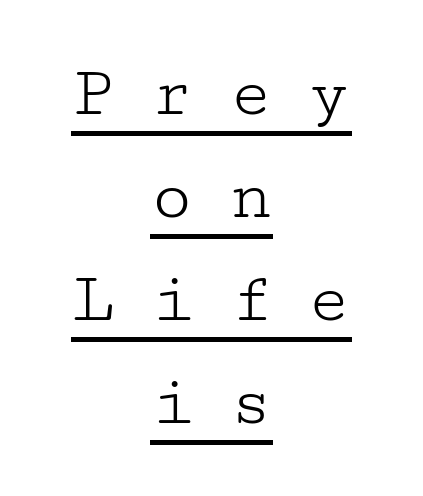
Underline: present. Compared with a flush-left layout, this one balances lines on the center instead. This sample uses expanded letter spacing, leaving extra air between glyphs. These lines are composed in type with serifs. No chunkiness to these letters — they're not bold.
